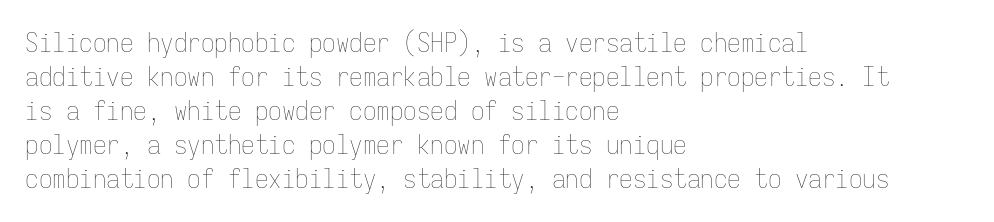
Vertically, the passage feels balanced, rows spaced as you'd expect. The strip under each line holds only bare page. Weight: in the light-to-regular range. Glyph-to-glyph distance matches everyday printed text.
